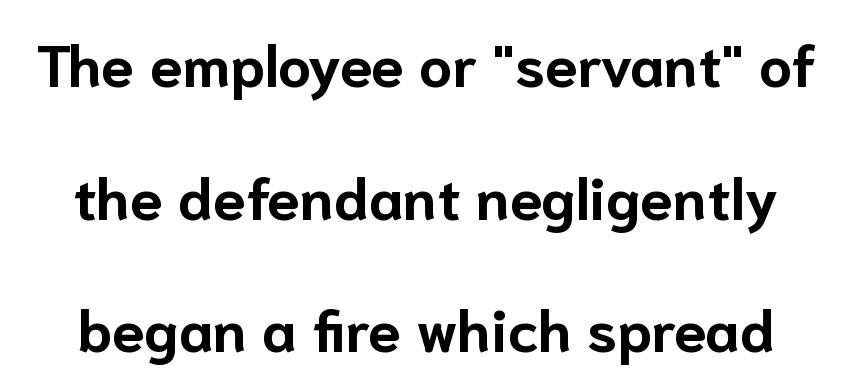
The block of text is sparse from top to bottom, with ample space between rows. Nothing unusual about the tracking: characters are spaced as the font intends. Thick stems and heavy bowls — unmistakably bold. The specimen omits any rule beneath the text block's lines. Look at the bottom of the vertical strokes: they stop flat, with no serifs. Proportional: the letters do not fall into vertical columns.
